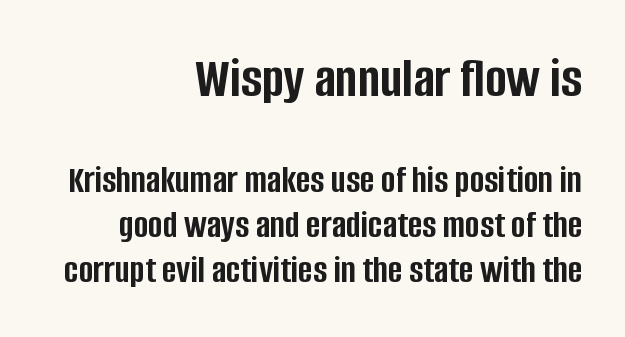
You could not count columns in this text — the font is proportionally spaced. Visually, the top section dominates because its glyphs are scaled up. It's the straight-up-and-down kind of type. Does the leading feel generous? Not at all — it's pinched.
